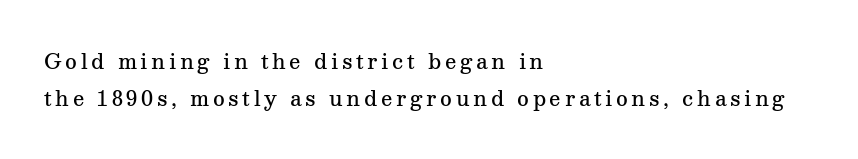
{"italic": "no", "bold": "semi", "underline": "no", "align": "left", "line_spacing_ratio": 1.83, "glyph_px": 20}
